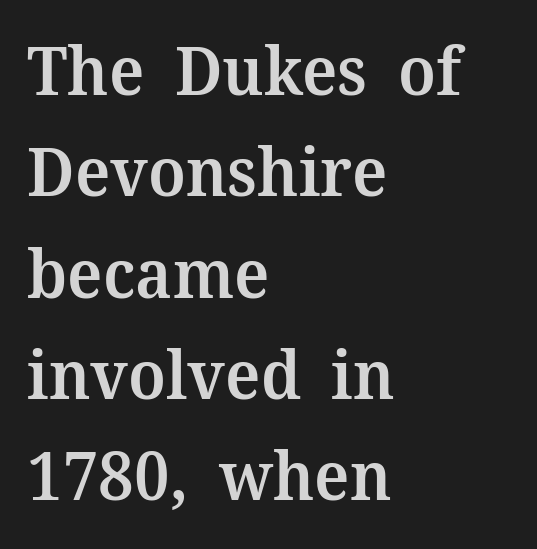
Q: Is the text bold? A: Semi-bold.
Q: Is the text italic (slanted)? A: No, it is upright.
Q: Is the typeface a serif or a sans-serif typeface? A: Serif.
Q: Is the text underlined? A: No.
Q: How is the paragraph aligned? A: Left-aligned.
Q: Is the spacing between letters normal or unusually wide? A: Normal.
Q: Is the spacing between lines tight, normal or loose? A: Normal.
Q: Width (condensed, normal, or wide)? A: Normal.
Q: Stroke contrast? A: Medium.
Q: x-height? A: Medium.
Q: Monospaced? A: No.
